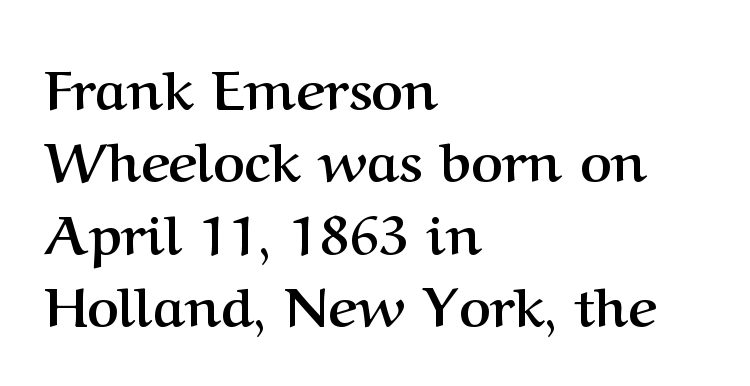
{"serif": "yes", "italic": "no", "bold": "yes", "weight": "semibold", "width": "normal", "stroke_contrast": "medium", "x_height": "medium", "monospaced": "no", "underline": "no", "align": "left", "line_spacing": "normal", "line_spacing_ratio": 1.34, "letter_spacing": "normal", "letter_spacing_em": 0.0, "glyph_px": 54}
